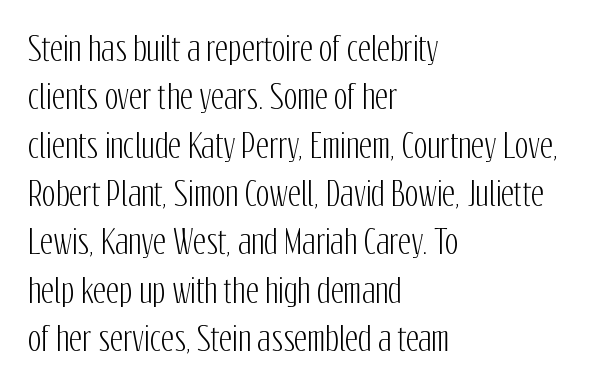
The image shows 32 px condensed sans-serif type, upright; set left-aligned, normal line spacing (1.51x), normal letter spacing, not underlined; low stroke contrast and a medium x-height.
